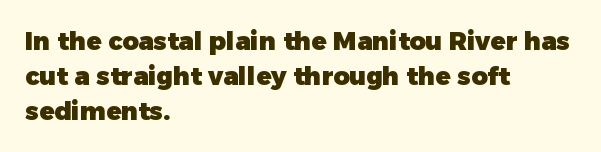
{"italic": "no", "bold": "yes", "underline": "no", "align": "left", "line_spacing": "normal", "line_spacing_ratio": 1.4, "letter_spacing": "normal", "letter_spacing_em": 0.0, "glyph_px": 25}
